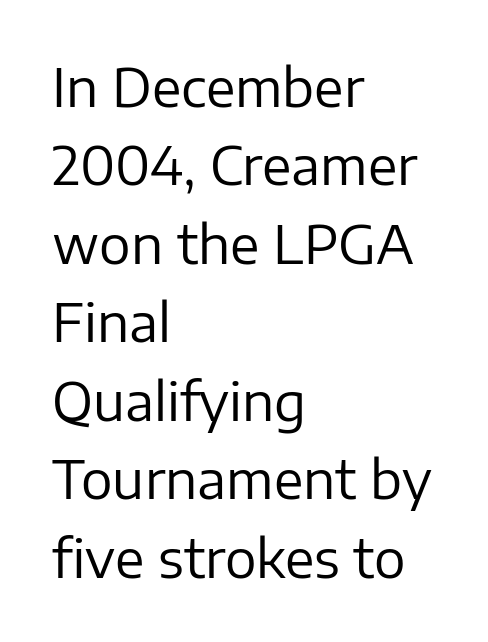
The baseline area is clear. No italicization has been applied; the sample stays upright. This is sans-serif lettering, the kind often seen on screens and signage. The lines sit at an ordinary, default distance from one another. Observe the ordinary spacing: letters are neighbours, not strangers.
